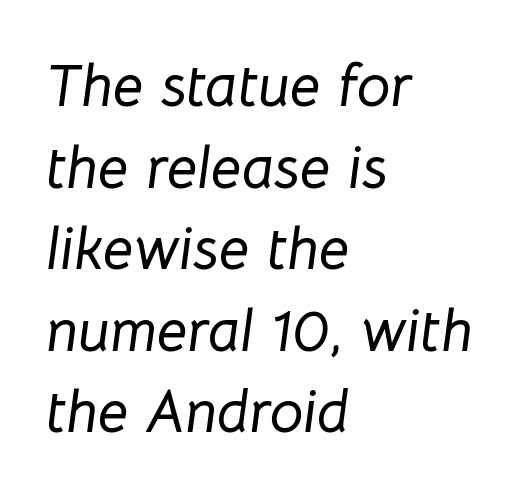
The image shows 60 px text type, italic (leaning right); set left-aligned, normal line spacing (1.36x), normal letter spacing, not underlined; low stroke contrast and a medium x-height.
